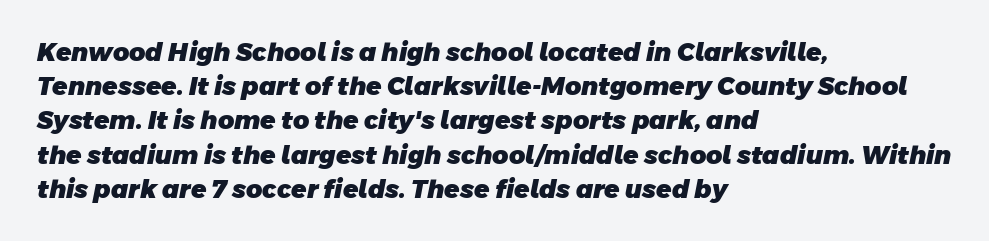
{"bold": "yes", "underline": "no", "align": "left", "line_spacing": "normal", "line_spacing_ratio": 1.37, "letter_spacing": "normal", "letter_spacing_em": 0.0, "glyph_px": 25}
